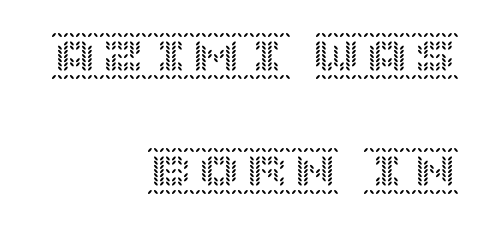
The image shows 48 px text type, upright; set right-aligned, loose line spacing (2.4x), normal letter spacing, not underlined; a large x-height.
